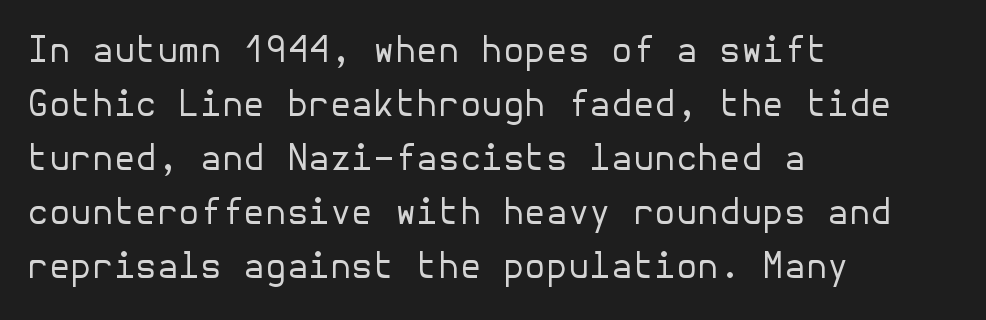
The lettering holds an erect, upright posture throughout. Whoever set this chose a conventional vertical rhythm. Is the block centered? No — it sits flush against the left margin. Is this a heavy cut? Hardly; it is regular or lighter.
